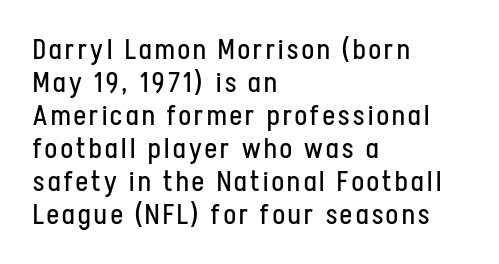
{"serif": "no", "italic": "no", "bold": "no", "weight": "regular", "width": "condensed", "stroke_contrast": "low", "x_height": "medium", "monospaced": "no", "underline": "no", "align": "left", "line_spacing_ratio": 1.18, "glyph_px": 28}
